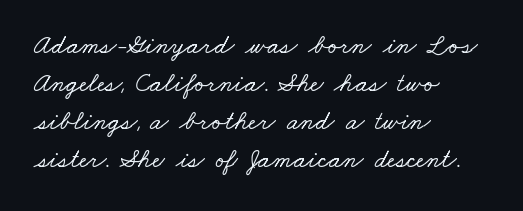
The image shows 27 px text type; set left-aligned, normal line spacing (1.41x), normal letter spacing, not underlined.
